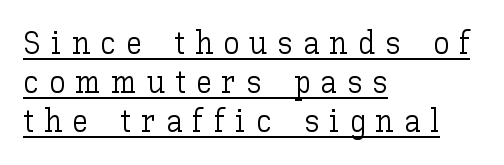
The image shows 32 px light type, upright; set left-aligned, line spacing 1.22x, unusually wide letter spacing (+0.32 em), underlined; low stroke contrast and a medium x-height.
